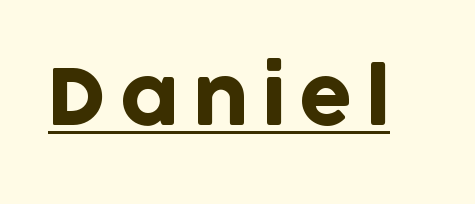
Q: Is the text italic (slanted)? A: No, it is upright.
Q: Is the typeface a serif or a sans-serif typeface? A: Sans-serif.
Q: Is the text underlined? A: Yes.
Q: Width (condensed, normal, or wide)? A: Normal.
Q: Stroke contrast? A: Low.
Q: x-height? A: Large.
Q: Monospaced? A: No.
